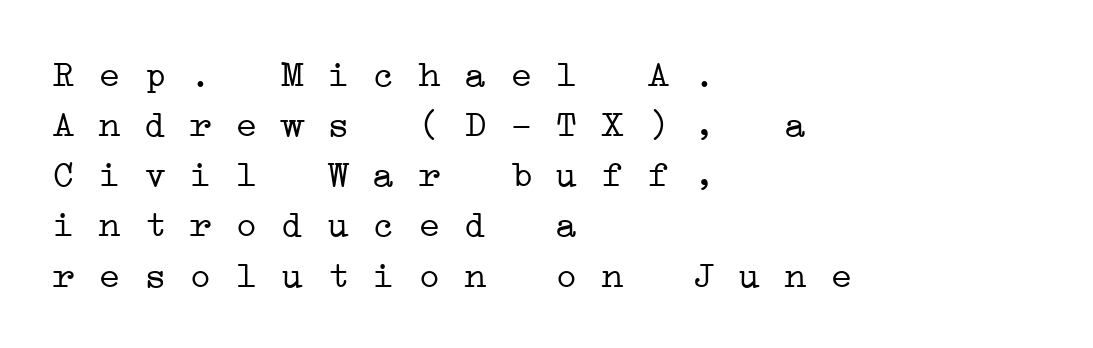
The lines sit at an ordinary, default distance from one another. Old-style or modern, the face here clearly has serifs. Unmarked baselines from the first word to the last. Do the characters align in a grid? Yes, the font is monospaced.
